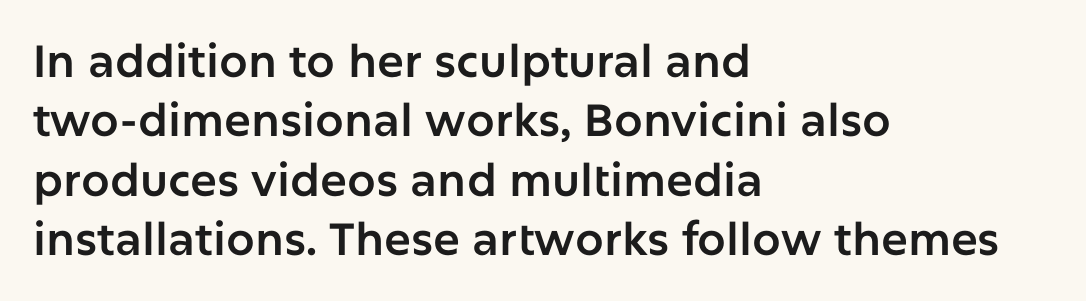
{"serif": "no", "italic": "no", "width": "normal", "stroke_contrast": "low", "x_height": "medium", "monospaced": "no", "underline": "no", "align": "left", "line_spacing": "normal", "line_spacing_ratio": 1.32, "letter_spacing": "normal", "letter_spacing_em": 0.0, "glyph_px": 45}
